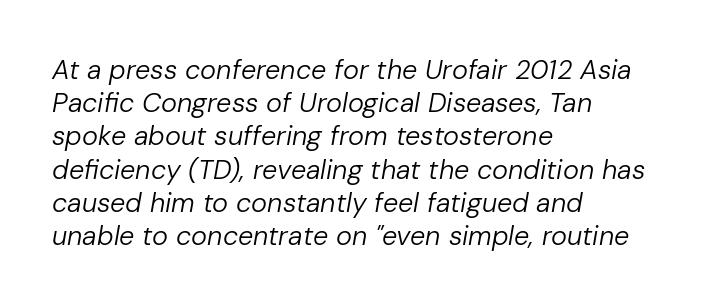
{"italic": "yes", "lean": "right", "slant_degrees": 10, "bold": "no", "underline": "no", "align": "left", "line_spacing_ratio": 1.23, "letter_spacing": "normal", "letter_spacing_em": 0.0, "glyph_px": 27}
